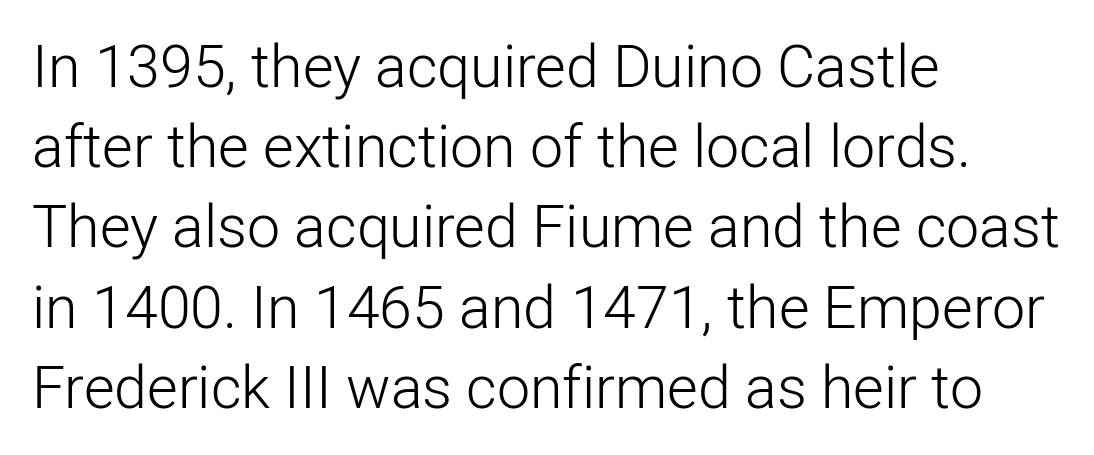
{"serif": "no", "italic": "no", "bold": "no", "weight": "light", "width": "normal", "stroke_contrast": "low", "x_height": "medium", "monospaced": "no", "underline": "no", "align": "left", "line_spacing": "normal", "line_spacing_ratio": 1.36, "letter_spacing": "normal", "letter_spacing_em": 0.0, "glyph_px": 59}
